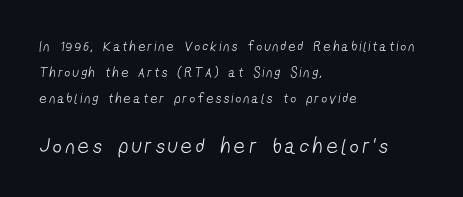
Q: Is the text bold? A: No.
Q: Is the text underlined? A: No.
Q: How is the paragraph aligned? A: Left-aligned.
Q: Which block of text is set in a larger size, the first (top) or the second (bottom)? A: The second (bottom) one.
